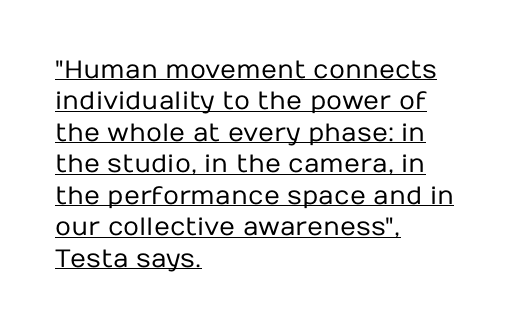
{"italic": "no", "bold": "no", "underline": "yes", "align": "left", "line_spacing": "normal", "line_spacing_ratio": 1.26, "letter_spacing": "normal", "letter_spacing_em": 0.0, "glyph_px": 25}
